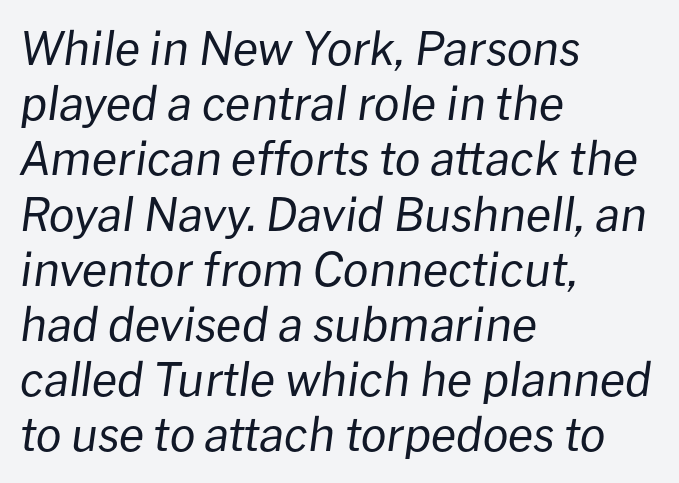
The image shows 46 px regular-weight type, italic (leaning right); set left-aligned, line spacing 1.2x, normal letter spacing, not underlined; low stroke contrast and a medium x-height.
